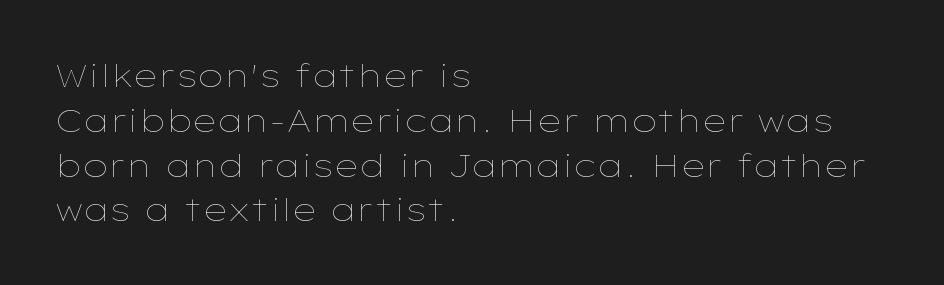
{"italic": "no", "bold": "no", "weight": "thin", "width": "wide", "stroke_contrast": "low", "x_height": "medium", "monospaced": "no", "underline": "no", "align": "left", "line_spacing": "normal", "line_spacing_ratio": 1.4, "letter_spacing": "normal", "letter_spacing_em": 0.0, "glyph_px": 32}
